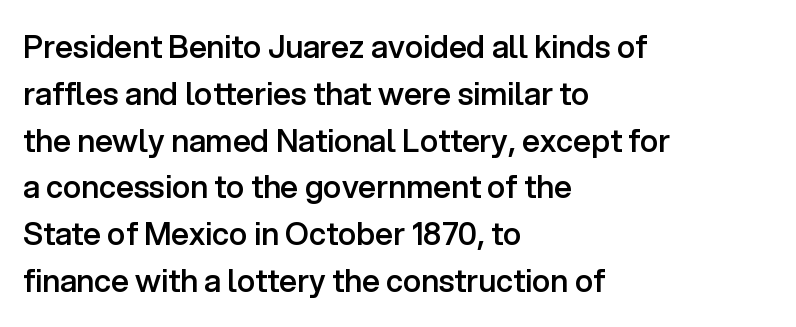
The image shows 31 px semibold sans-serif type, upright; set left-aligned, normal line spacing (1.51x), normal letter spacing, not underlined; low stroke contrast and a medium x-height.
